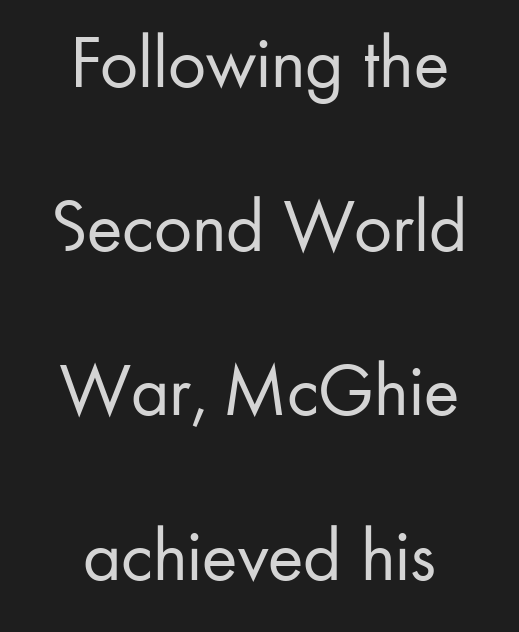
Q: Is the text bold? A: No.
Q: Is the text italic (slanted)? A: No, it is upright.
Q: Is the typeface a serif or a sans-serif typeface? A: Sans-serif.
Q: Is the text underlined? A: No.
Q: How is the paragraph aligned? A: Centered.
Q: Is the spacing between letters normal or unusually wide? A: Normal.
Q: Is the spacing between lines tight, normal or loose? A: Loose.
Q: Width (condensed, normal, or wide)? A: Normal.
Q: Stroke contrast? A: Low.
Q: x-height? A: Small.
Q: Monospaced? A: No.
